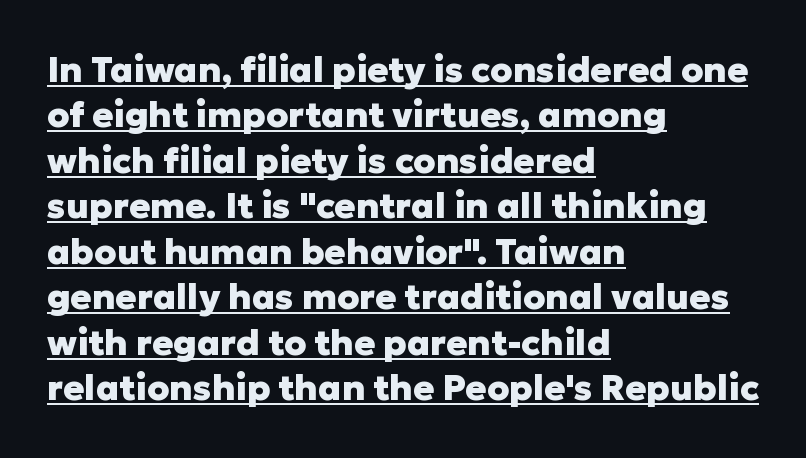
Q: Is the text bold? A: Yes.
Q: Is the text italic (slanted)? A: No, it is upright.
Q: Is the typeface a serif or a sans-serif typeface? A: Sans-serif.
Q: Is the text underlined? A: Yes.
Q: How is the paragraph aligned? A: Left-aligned.
Q: Is the spacing between letters normal or unusually wide? A: Normal.
Q: Is the spacing between lines tight, normal or loose? A: Normal.
Q: Width (condensed, normal, or wide)? A: Normal.
Q: Stroke contrast? A: Low.
Q: x-height? A: Medium.
Q: Monospaced? A: No.
